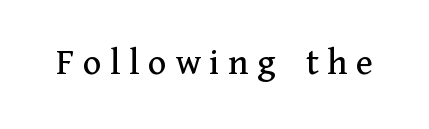
Q: Is the text italic (slanted)? A: No, it is upright.
Q: Is the typeface a serif or a sans-serif typeface? A: Serif.
Q: Is the text underlined? A: No.
Q: Is the spacing between letters normal or unusually wide? A: Unusually wide.
Q: Width (condensed, normal, or wide)? A: Normal.
Q: Stroke contrast? A: Medium.
Q: x-height? A: Medium.
Q: Monospaced? A: No.
